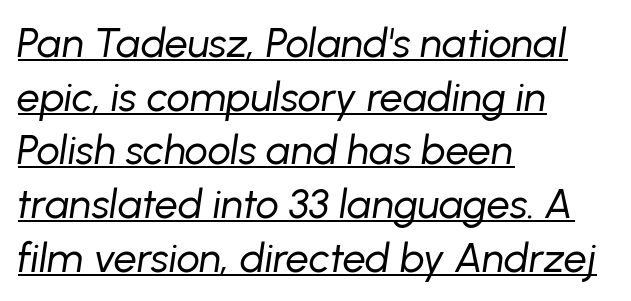
{"italic": "yes", "lean": "right", "slant_degrees": 8, "bold": "no", "weight": "regular", "width": "normal", "stroke_contrast": "low", "x_height": "medium", "monospaced": "no", "underline": "yes", "align": "left", "line_spacing": "normal", "line_spacing_ratio": 1.31, "letter_spacing": "normal", "letter_spacing_em": 0.0, "glyph_px": 41}
